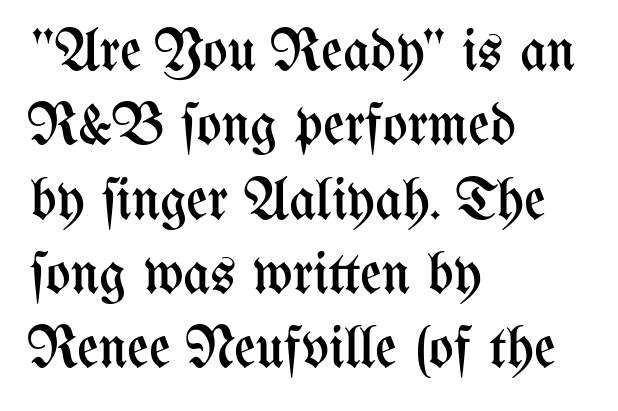
Q: Is the text bold? A: No.
Q: Is the text italic (slanted)? A: No, it is upright.
Q: Is the text underlined? A: No.
Q: How is the paragraph aligned? A: Left-aligned.
Q: Is the spacing between letters normal or unusually wide? A: Normal.
Q: Is the spacing between lines tight, normal or loose? A: Normal.
Q: Width (condensed, normal, or wide)? A: Condensed.
Q: Stroke contrast? A: Medium.
Q: x-height? A: Medium.
Q: Monospaced? A: No.
